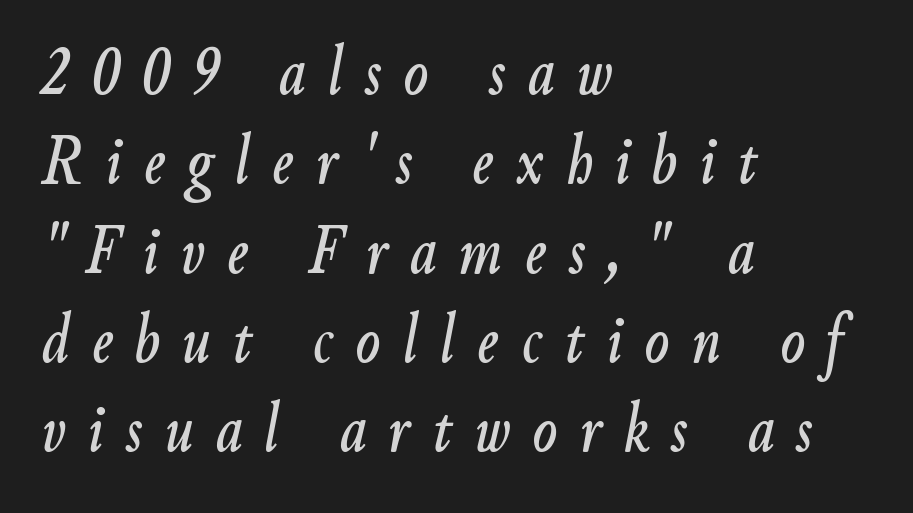
Q: Is the text italic (slanted)? A: Yes, it leans right by about 9 degrees.
Q: Is the text underlined? A: No.
Q: How is the paragraph aligned? A: Left-aligned.
Q: Is the spacing between letters normal or unusually wide? A: Unusually wide.
Q: Width (condensed, normal, or wide)? A: Condensed.
Q: Stroke contrast? A: Low.
Q: x-height? A: Small.
Q: Monospaced? A: No.
